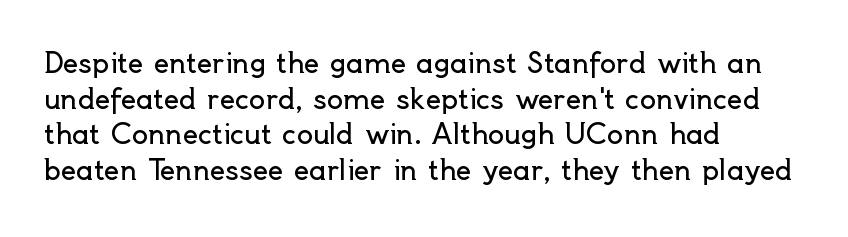
Notice how descenders clear the ascenders below comfortably — that's standard leading. Rule under the text: the space is simply empty. This rendering uses left alignment, leaving the right contour irregular. The type sits square on the baseline with zero lean. The font sits on the lighter half of the weight spectrum, regular included. The gaps between neighbouring characters are ordinary and unremarkable.
